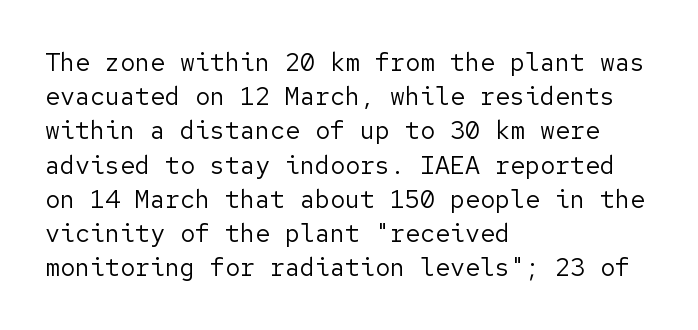
{"italic": "no", "bold": "no", "underline": "no", "align": "left", "line_spacing": "normal", "line_spacing_ratio": 1.37, "letter_spacing": "normal", "letter_spacing_em": 0.0, "glyph_px": 25}
